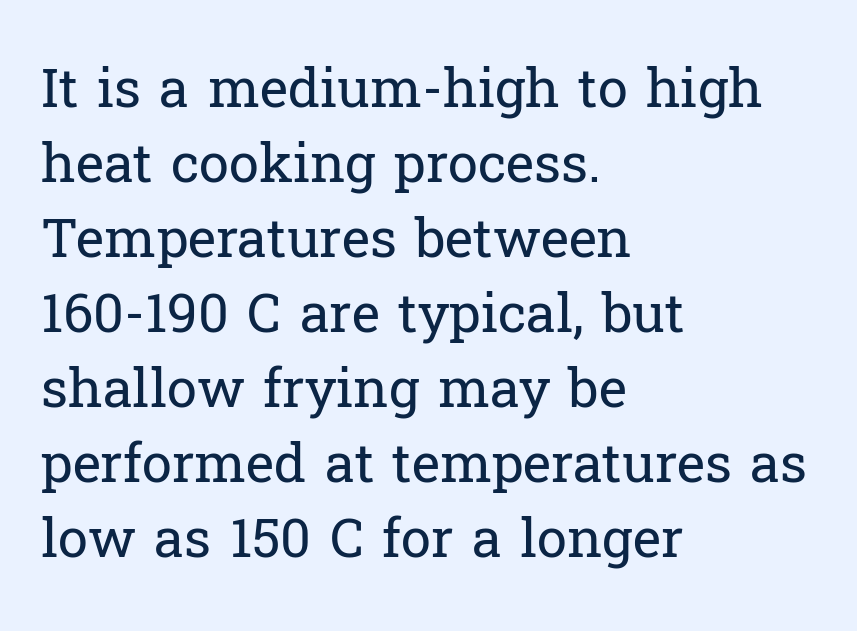
The image shows 54 px regular-weight serif type, upright; set left-aligned, normal line spacing (1.39x), normal letter spacing, not underlined; low stroke contrast and a medium x-height.
